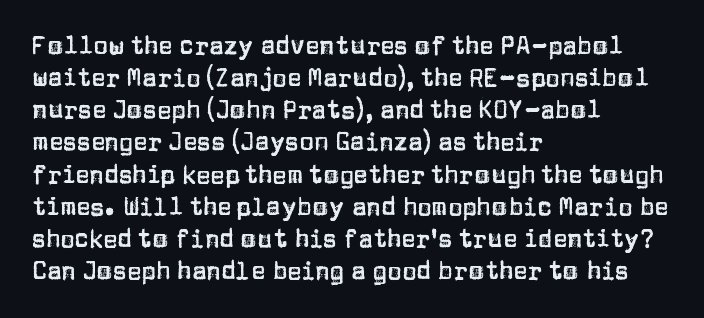
Q: Is the text italic (slanted)? A: No, it is upright.
Q: Is the text underlined? A: No.
Q: How is the paragraph aligned? A: Left-aligned.
Q: Is the spacing between letters normal or unusually wide? A: Normal.
Q: Is the spacing between lines tight, normal or loose? A: Normal.
